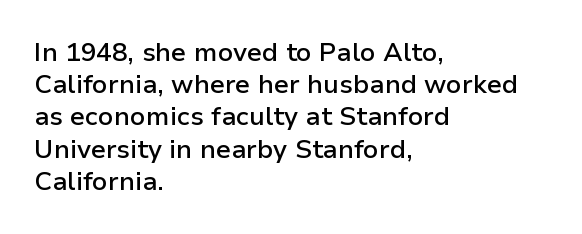
Italic? Not at all — the glyphs are vertical. The space beneath each line is pristine and unruled. Stems and bowls a touch heavier than normal — semibold. The paragraph shown leans on its left margin.
